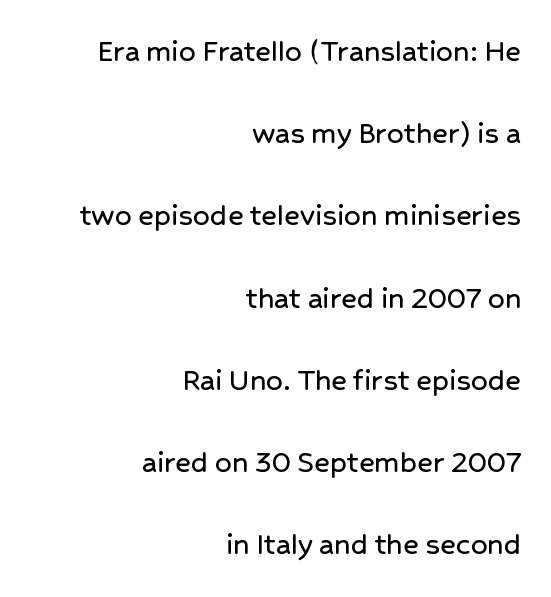
How would I describe the line gaps? Wide and relaxed. A typesetter would mark this as roman, not italic. You could not count columns in this text — the font is proportionally spaced. Tracking here is standard; glyphs follow each other at the usual distance.
